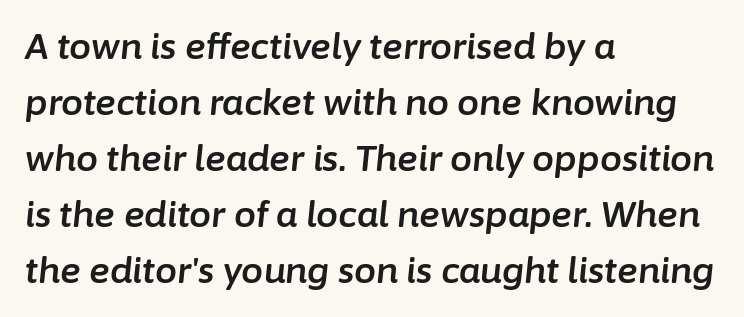
{"italic": "yes", "lean": "right", "slant_degrees": 6, "width": "normal", "stroke_contrast": "low", "x_height": "medium", "monospaced": "no", "underline": "no", "align": "left", "line_spacing": "normal", "line_spacing_ratio": 1.6, "letter_spacing": "normal", "letter_spacing_em": 0.0, "glyph_px": 35}
